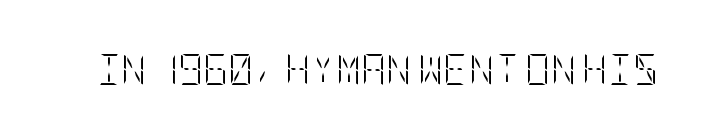
{"italic": "no", "bold": "no", "weight": "light", "width": "condensed", "stroke_contrast": "low", "x_height": "large", "underline": "no", "letter_spacing": "normal", "letter_spacing_em": 0.0, "glyph_px": 31}
